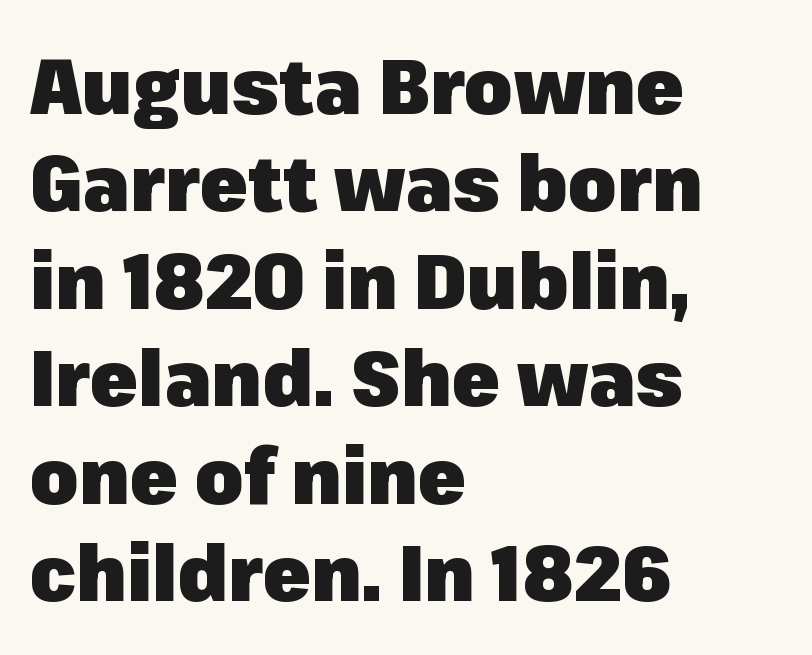
The image shows 78 px heavy sans-serif type, upright; set left-aligned, normal line spacing (1.25x), normal letter spacing, not underlined; low stroke contrast and a medium x-height.
